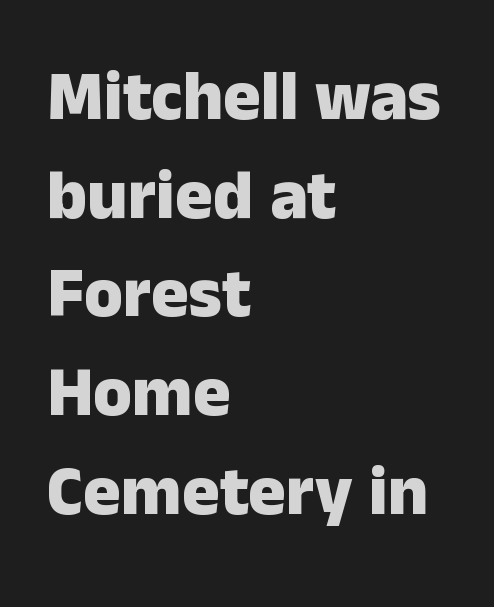
The image shows 70 px heavy sans-serif type, upright; set left-aligned, normal line spacing (1.41x), normal letter spacing, not underlined; low stroke contrast and a medium x-height.
